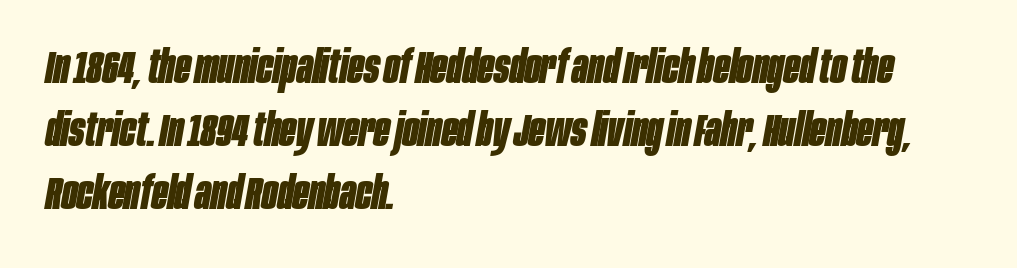
Emphasis-style slanted type is in use. Glance below the letters and you will spot only blank space. There is no visible air inserted between adjacent glyphs. The face used here is proportionally spaced, like ordinary book or web type. A dark, heavy texture on the line: the type is bold.
